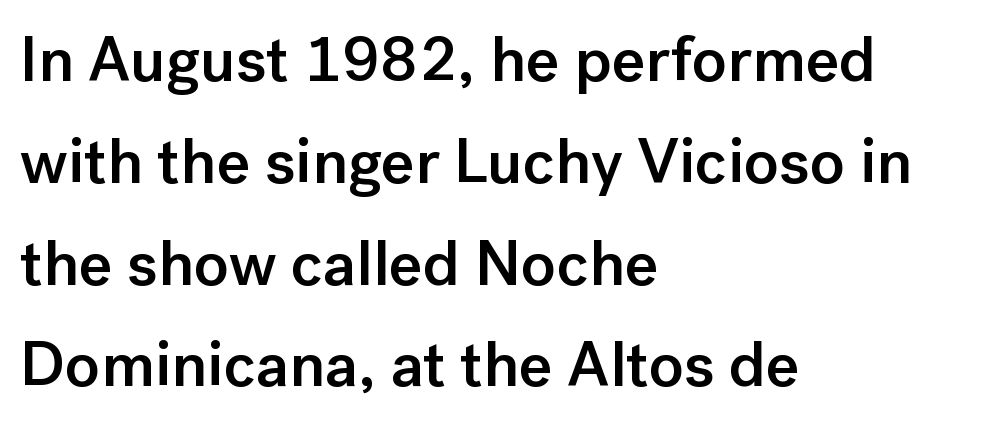
The image shows 64 px semibold sans-serif type, upright; set left-aligned, normal line spacing (1.59x), normal letter spacing, not underlined; low stroke contrast and a medium x-height.
